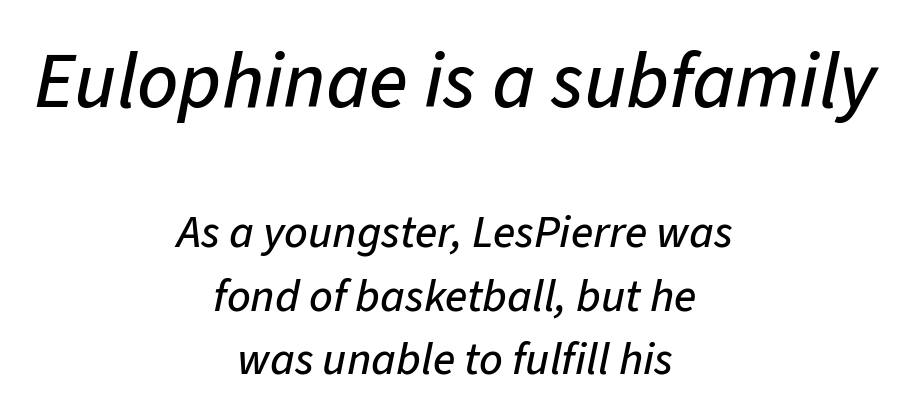
Which chunk is bigger? The first one — the top block dwarfs the bottom. Whoever set this chose a conventional vertical rhythm. A typesetter would call this zero additional tracking. The typography opts for an oblique posture over an upright one.
